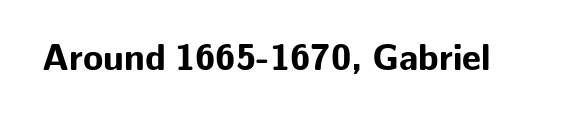
Q: Is the text bold? A: Yes.
Q: Is the text italic (slanted)? A: No, it is upright.
Q: Is the typeface a serif or a sans-serif typeface? A: Sans-serif.
Q: Is the text underlined? A: No.
Q: Is the spacing between letters normal or unusually wide? A: Normal.
Q: Width (condensed, normal, or wide)? A: Normal.
Q: Stroke contrast? A: Low.
Q: x-height? A: Medium.
Q: Monospaced? A: No.
